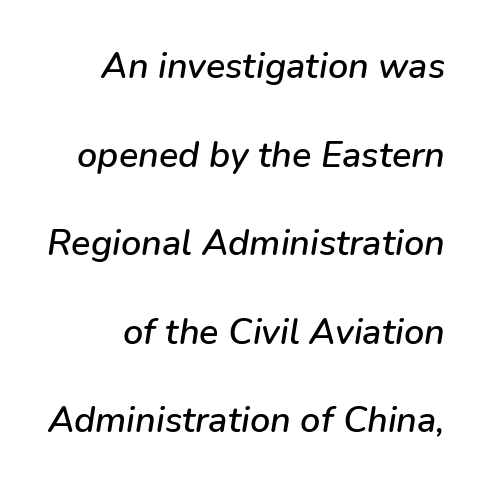
{"italic": "yes", "lean": "right", "slant_degrees": 9, "width": "normal", "stroke_contrast": "low", "x_height": "medium", "monospaced": "no", "underline": "no", "line_spacing": "loose", "line_spacing_ratio": 2.46, "letter_spacing": "normal", "letter_spacing_em": 0.0, "glyph_px": 36}
